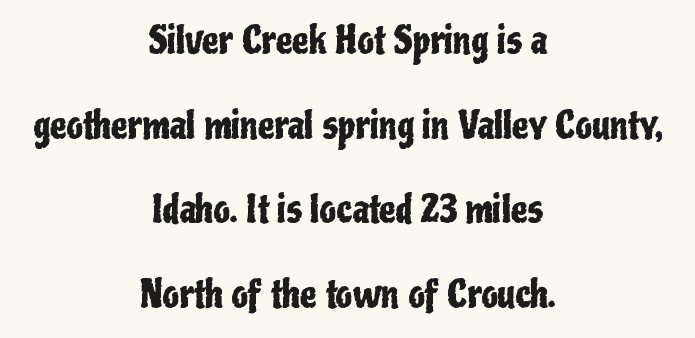
A bare baseline throughout the passage. The face used here is proportionally spaced, like ordinary book or web type. Style check: upright. Does the copy run flush right? No — it is centered line by line. Loosely led — the rows are spread out. The type family on display is of the sans-serif kind.
